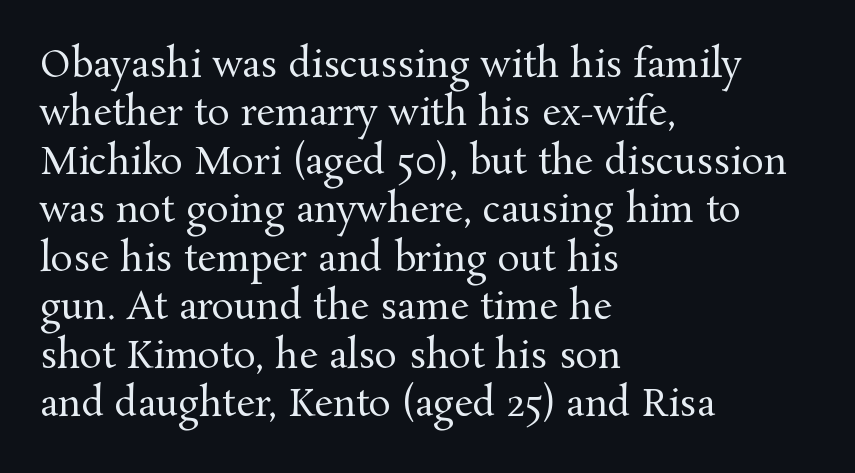
The image shows 37 px regular-weight serif type, upright; set left-aligned, normal line spacing (1.31x), normal letter spacing, not underlined; medium stroke contrast and a medium x-height.
